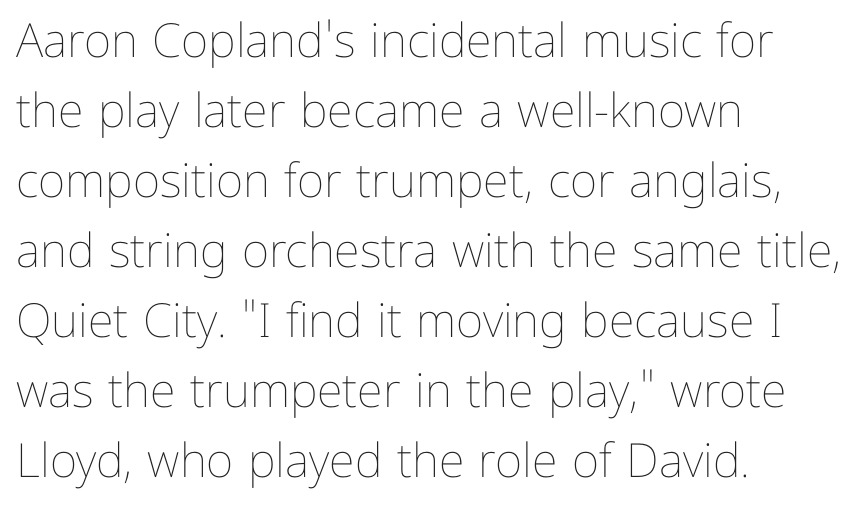
Q: Is the text bold? A: No.
Q: Is the text italic (slanted)? A: No, it is upright.
Q: Is the text underlined? A: No.
Q: How is the paragraph aligned? A: Left-aligned.
Q: Is the spacing between letters normal or unusually wide? A: Normal.
Q: Is the spacing between lines tight, normal or loose? A: Normal.
Q: Width (condensed, normal, or wide)? A: Normal.
Q: Stroke contrast? A: Low.
Q: x-height? A: Medium.
Q: Monospaced? A: No.
